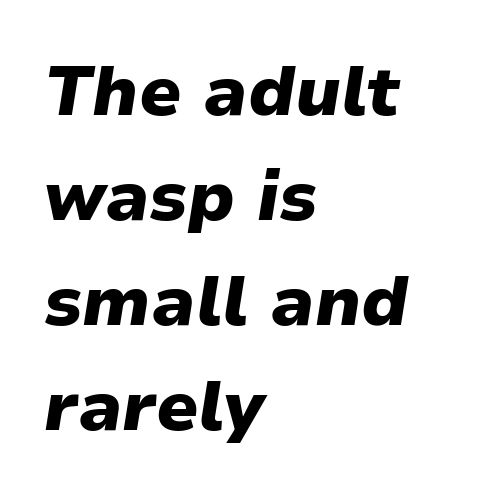
Compared with a centered layout, this one pins lines to the left instead. If you drew a line through each stem, it would be angled. These lines are rendered in a variable-pitch font. Plain, unruled lines of type. Letter spacing: default.
